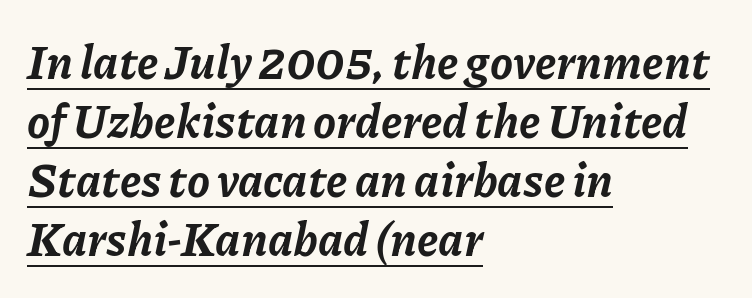
The image shows 46 px bold type, italic (leaning right); set left-aligned, normal line spacing (1.28x), normal letter spacing, underlined; low stroke contrast and a medium x-height.
